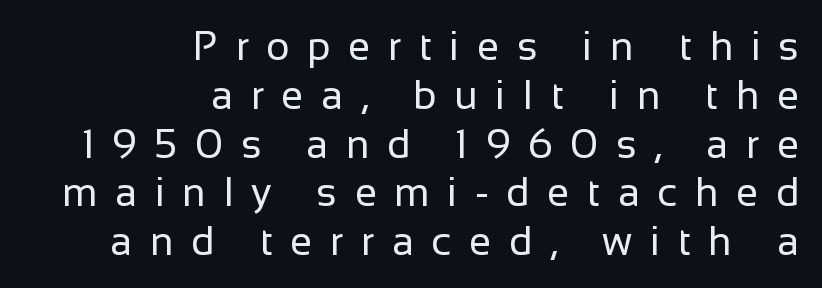
Q: Is the text bold? A: No.
Q: Is the text italic (slanted)? A: No, it is upright.
Q: Is the typeface a serif or a sans-serif typeface? A: Sans-serif.
Q: Is the text underlined? A: No.
Q: How is the paragraph aligned? A: Right-aligned.
Q: Is the spacing between letters normal or unusually wide? A: Unusually wide.
Q: Width (condensed, normal, or wide)? A: Normal.
Q: Stroke contrast? A: Low.
Q: x-height? A: Medium.
Q: Monospaced? A: No.
